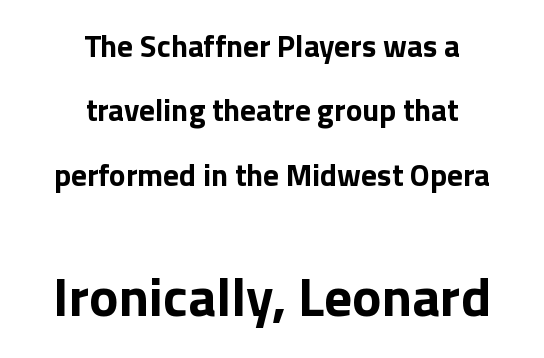
Q: Is the text bold? A: Yes.
Q: Is the text italic (slanted)? A: No, it is upright.
Q: Is the typeface a serif or a sans-serif typeface? A: Sans-serif.
Q: Is the text underlined? A: No.
Q: How is the paragraph aligned? A: Centered.
Q: Is the spacing between letters normal or unusually wide? A: Normal.
Q: Is the spacing between lines tight, normal or loose? A: Loose.
Q: Which block of text is set in a larger size, the first (top) or the second (bottom)? A: The second (bottom) one.
Q: Width (condensed, normal, or wide)? A: Normal.
Q: Stroke contrast? A: Low.
Q: x-height? A: Medium.
Q: Monospaced? A: No.
